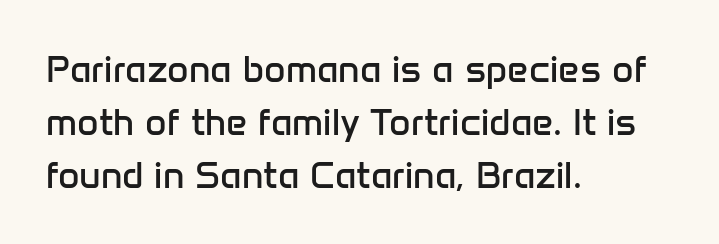
Regular leading. Stroke thickness stays within the range of a standard reading face or lighter. The passage is arranged the way most books set body copy — flush left. The rendering uses natural spacing where letterforms have individual widths. The face used here is a sans, in the tradition of grotesques and geometrics.
